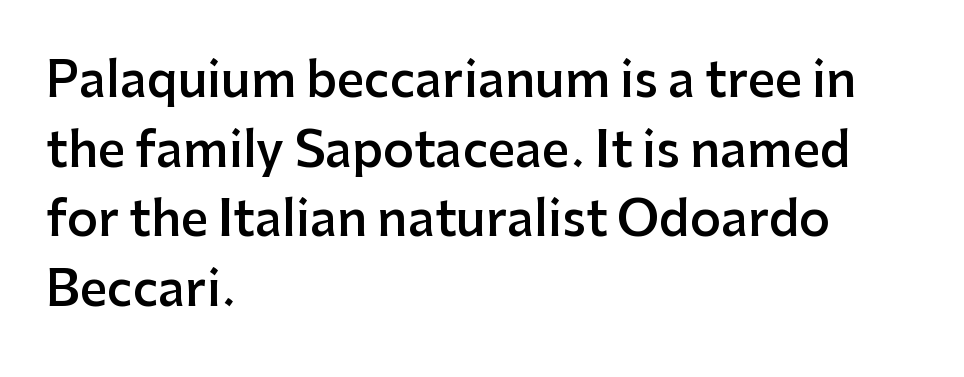
The image shows 48 px semibold sans-serif type, upright; set left-aligned, normal line spacing (1.45x), normal letter spacing, not underlined; low stroke contrast and a medium x-height.
